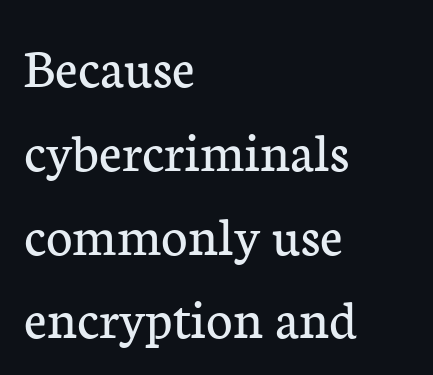
The image shows 57 px regular-weight serif type, upright; set left-aligned, normal line spacing (1.47x), normal letter spacing, not underlined; low stroke contrast and a medium x-height.
